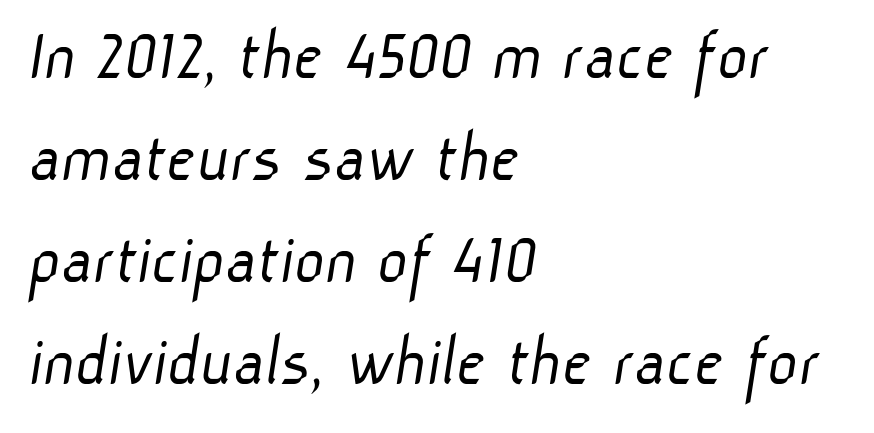
{"serif": "no", "bold": "no", "weight": "light", "width": "normal", "stroke_contrast": "low", "x_height": "medium", "monospaced": "no", "underline": "no", "align": "left", "line_spacing": "normal", "line_spacing_ratio": 1.38, "letter_spacing": "normal", "letter_spacing_em": 0.0, "glyph_px": 74}
